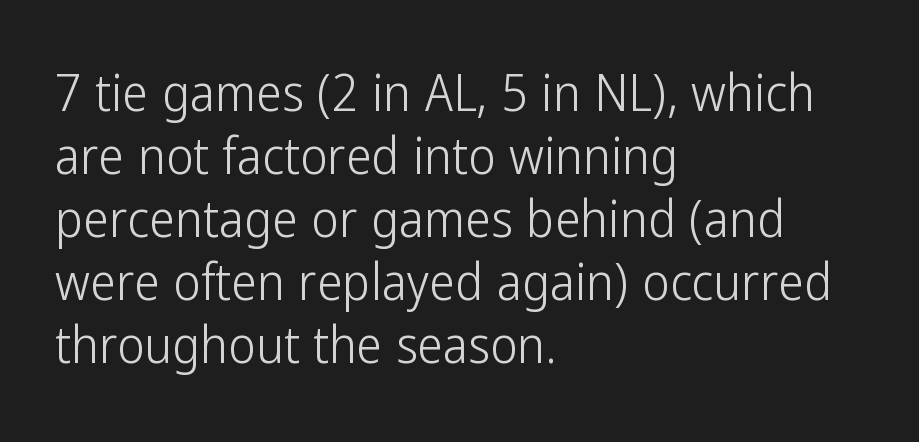
Q: Is the text bold? A: No.
Q: Is the text italic (slanted)? A: No, it is upright.
Q: Is the typeface a serif or a sans-serif typeface? A: Sans-serif.
Q: Is the text underlined? A: No.
Q: How is the paragraph aligned? A: Left-aligned.
Q: Is the spacing between letters normal or unusually wide? A: Normal.
Q: Width (condensed, normal, or wide)? A: Condensed.
Q: Stroke contrast? A: Low.
Q: x-height? A: Medium.
Q: Monospaced? A: No.
